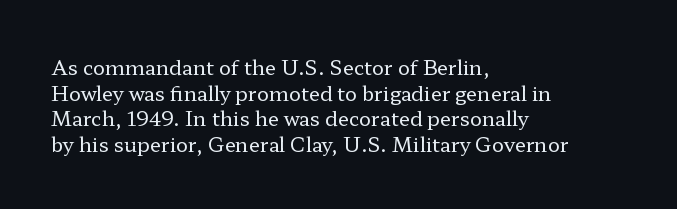
The weight would be labelled regular, book, light, or lighter still. Tall strokes in this sample are plumb rather than angled. These lines stack with their left ends in a neat column. Unmarked baselines from the first word to the last. Regular leading. A typesetter would call this zero additional tracking.
